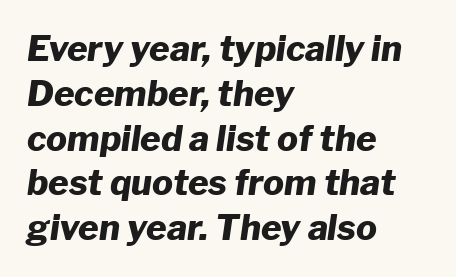
Q: Is the text bold? A: Yes.
Q: Is the text italic (slanted)? A: Yes, it leans right by about 8 degrees.
Q: Is the text underlined? A: No.
Q: How is the paragraph aligned? A: Left-aligned.
Q: Is the spacing between letters normal or unusually wide? A: Normal.
Q: Is the spacing between lines tight, normal or loose? A: Normal.
Q: Width (condensed, normal, or wide)? A: Normal.
Q: Stroke contrast? A: Low.
Q: x-height? A: Medium.
Q: Monospaced? A: No.
